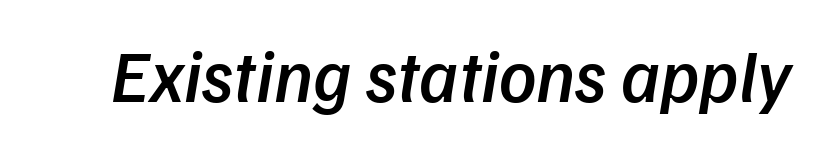
The image shows 73 px semibold type, italic (leaning right); set normal letter spacing, not underlined; low stroke contrast and a medium x-height.
